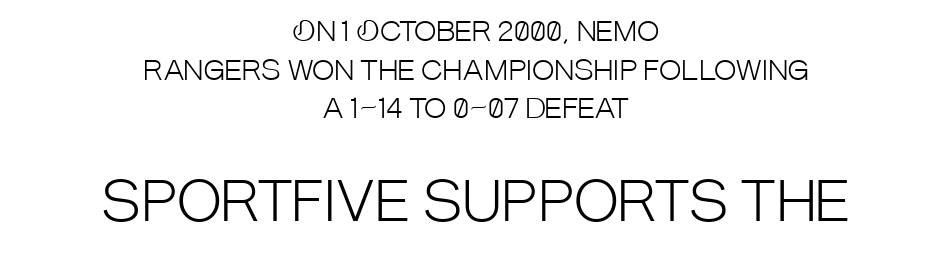
Q: Is the text bold? A: No.
Q: Is the text italic (slanted)? A: No, it is upright.
Q: Is the typeface a serif or a sans-serif typeface? A: Sans-serif.
Q: Is the text underlined? A: No.
Q: How is the paragraph aligned? A: Centered.
Q: Is the spacing between letters normal or unusually wide? A: Normal.
Q: Is the spacing between lines tight, normal or loose? A: Normal.
Q: Which block of text is set in a larger size, the first (top) or the second (bottom)? A: The second (bottom) one.
Q: Width (condensed, normal, or wide)? A: Condensed.
Q: Stroke contrast? A: Low.
Q: x-height? A: Large.
Q: Monospaced? A: No.
